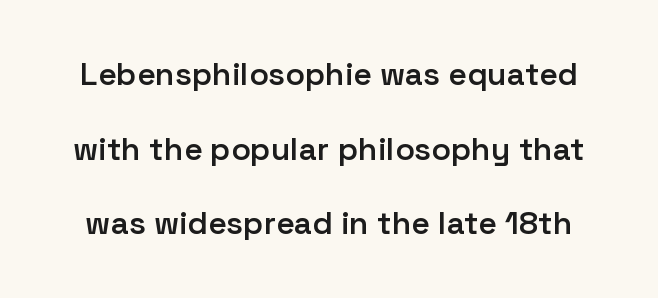
{"serif": "no", "italic": "no", "bold": "semi", "weight": "semibold", "width": "normal", "stroke_contrast": "low", "x_height": "medium", "monospaced": "no", "underline": "no", "line_spacing": "loose", "line_spacing_ratio": 2.33, "letter_spacing": "normal", "letter_spacing_em": 0.0, "glyph_px": 32}
